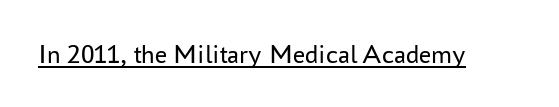
The image shows 27 px text type, upright; set normal letter spacing, underlined.
